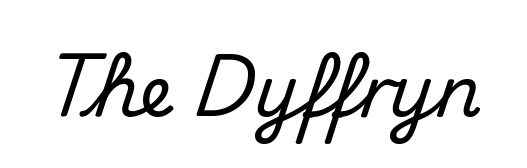
Q: Is the text italic (slanted)? A: Yes.
Q: Is the typeface a serif or a sans-serif typeface? A: Sans-serif.
Q: Is the text underlined? A: No.
Q: Is the spacing between letters normal or unusually wide? A: Normal.
Q: Width (condensed, normal, or wide)? A: Normal.
Q: Stroke contrast? A: Medium.
Q: x-height? A: Small.
Q: Monospaced? A: No.
